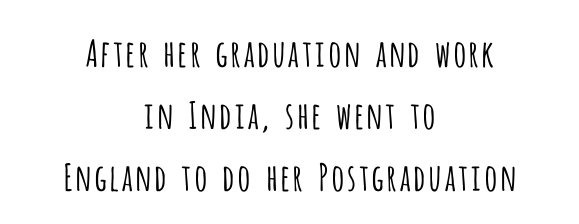
The image shows 37 px light, condensed sans-serif type, upright; set centered, normal line spacing (1.68x), normal letter spacing, not underlined; low stroke contrast and a large x-height.
